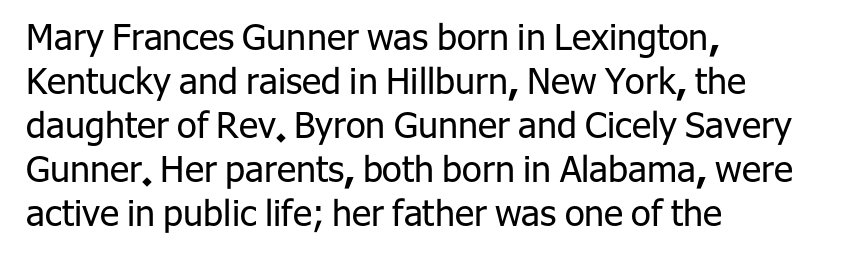
Any mark beneath the type? The region is blank. Characters remain perfectly vertical along every line. Each letter keeps its own natural width here, so spacing adapts to shape. The letterforms sit at book weight or below. Notice how the passage keeps a crisp vertical edge on the left only. The face used here is rendered with its standard letterfit.
